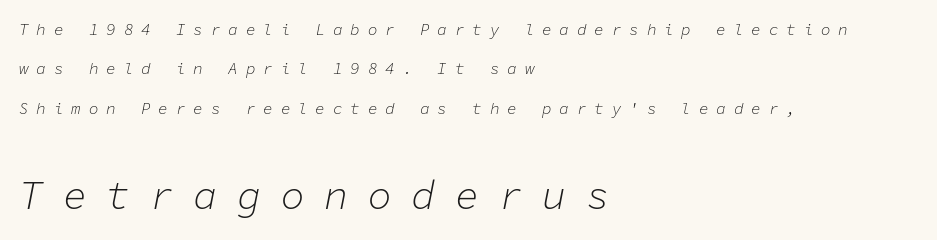
{"italic": "yes", "lean": "right", "slant_degrees": 11, "bold": "no", "weight": "light", "width": "normal", "stroke_contrast": "low", "x_height": "medium", "monospaced": "yes", "underline": "no", "align": "left", "line_spacing": "loose", "line_spacing_ratio": 2.46, "letter_spacing": "wide", "letter_spacing_em": 0.49, "larger_block": "second", "size_ratio": 2.5, "glyph_px": 40}
